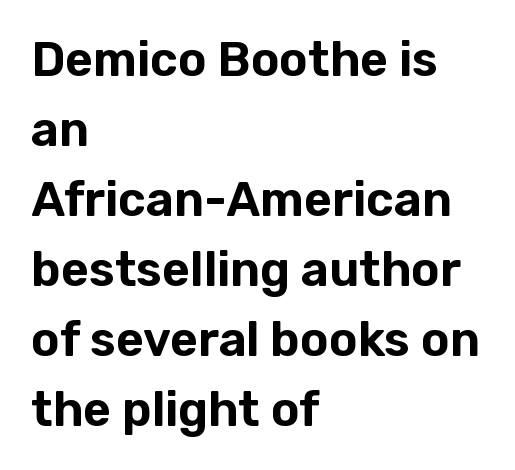
The image shows 48 px sans-serif type, upright; set left-aligned, normal line spacing (1.46x), normal letter spacing, not underlined; low stroke contrast and a medium x-height.
